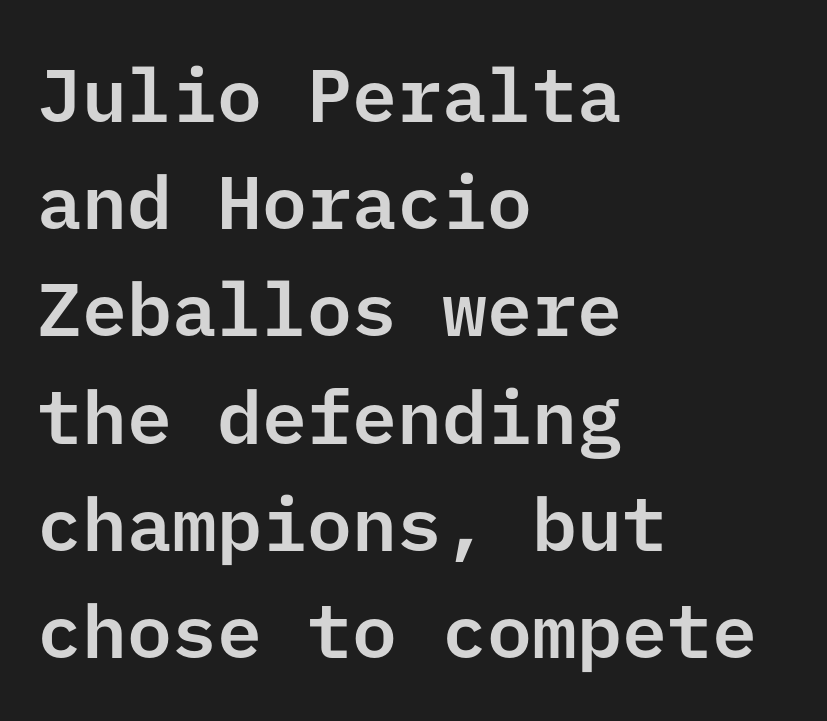
{"serif": "no", "italic": "no", "width": "normal", "stroke_contrast": "low", "x_height": "medium", "underline": "no", "align": "left", "line_spacing": "normal", "line_spacing_ratio": 1.43, "letter_spacing": "normal", "letter_spacing_em": 0.0, "glyph_px": 75}
